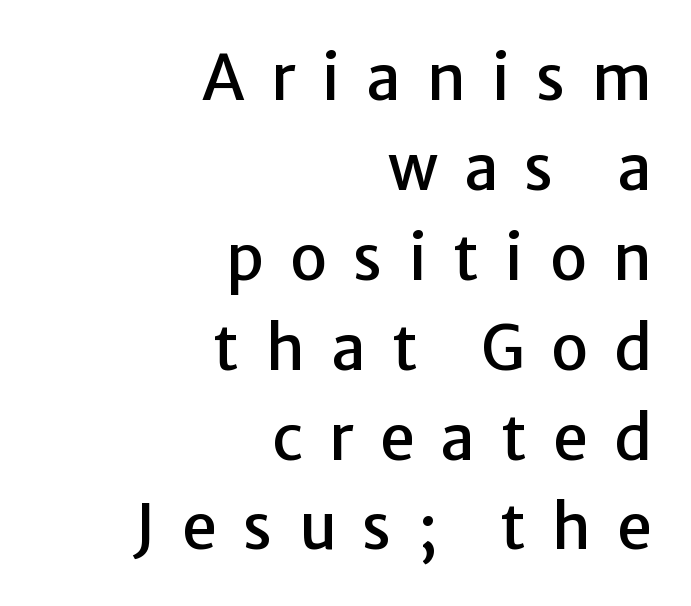
Italic: no, the glyphs are upright roman. Note the varied advance widths — an 'i' is clearly narrower than an 'm'. No word sits above an underline. Interline gaps are of average width in this sample. Compared with a flush-left layout, this one pins lines to the opposite, right side.
